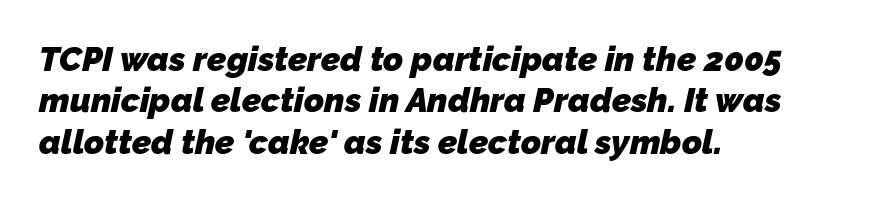
These lines are rendered in a variable-pitch font. Notice how the passage keeps a crisp vertical edge on the left only. Nobody touched the tracking dial on this one. Plain, unruled lines of type. Check where the strokes stop: nothing finishes them off — pure sans. As a designer I'd log this as weight 700, bold.
